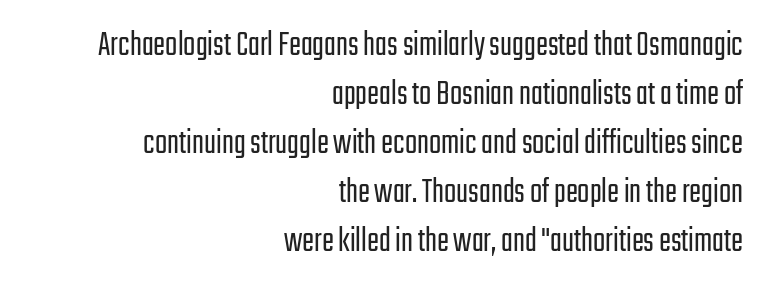
Every character sits straight up, as roman type does. These lines are set flush right with a ragged left edge. Check where the strokes stop: nothing finishes them off — pure sans. The rendering uses a moderate line-height, typical for paragraphs. Short note: letters normally spaced. Stem width sits at or under what a default text font uses.
